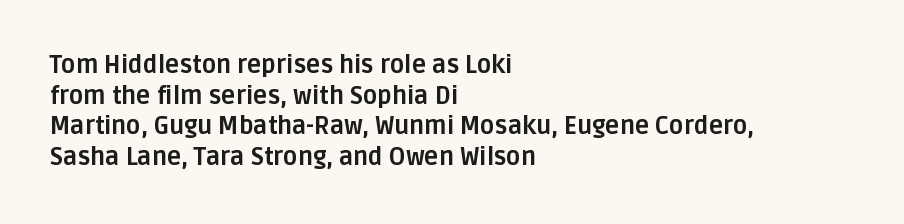
{"italic": "no", "bold": "yes", "underline": "no", "align": "left", "line_spacing": "normal", "line_spacing_ratio": 1.28, "letter_spacing": "normal", "letter_spacing_em": 0.0, "glyph_px": 24}
